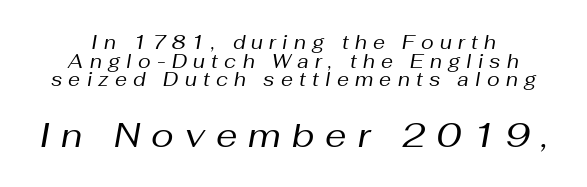
The image shows 34 px regular-weight type, italic (leaning right); set tight line spacing (0.98x), unusually wide letter spacing (+0.33 em), not underlined; the second (bottom) block is 1.79x larger; medium stroke contrast and a medium x-height.
